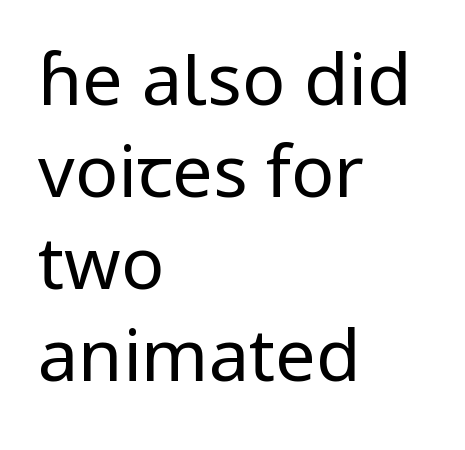
{"serif": "no", "italic": "no", "bold": "no", "weight": "regular", "width": "normal", "stroke_contrast": "low", "x_height": "medium", "monospaced": "no", "underline": "no", "align": "left", "line_spacing": "normal", "line_spacing_ratio": 1.28, "letter_spacing": "normal", "letter_spacing_em": 0.0, "glyph_px": 72}
